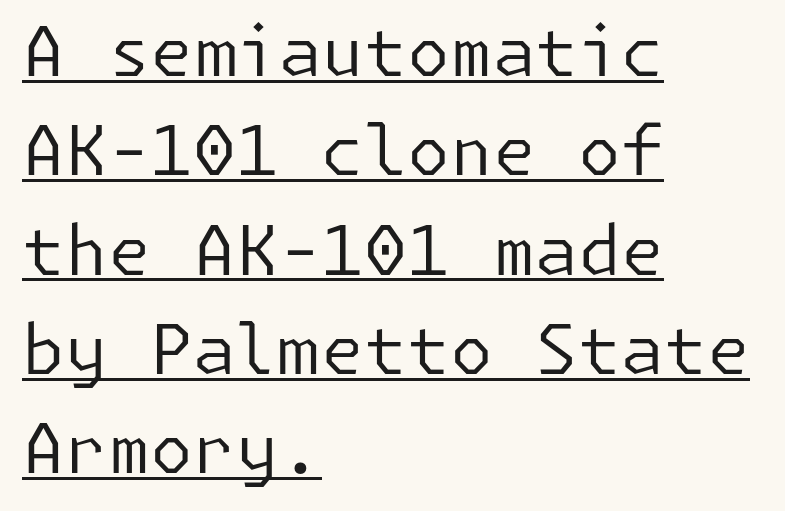
{"serif": "no", "italic": "no", "bold": "no", "weight": "regular", "width": "normal", "stroke_contrast": "low", "x_height": "medium", "underline": "yes", "align": "left", "line_spacing": "normal", "line_spacing_ratio": 1.44, "letter_spacing": "normal", "letter_spacing_em": 0.0, "glyph_px": 69}
